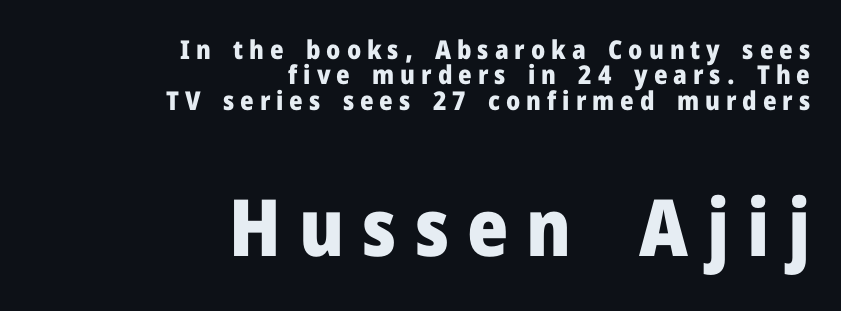
Is the block centered? No — it sits flush against the right margin. The rendering uses a bold face; every stroke is thick and dark. Here the glyphs are tracked loosely, breaking word shapes into spaced letters. Size contrast runs from small at the top to large at the bottom.
